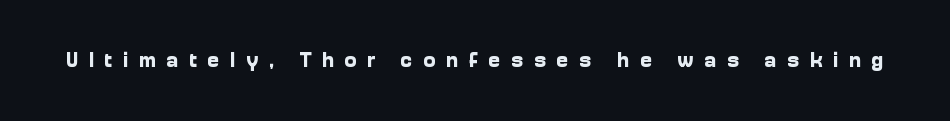
The image shows 21 px bold type, upright; set unusually wide letter spacing (+0.49 em), not underlined.
